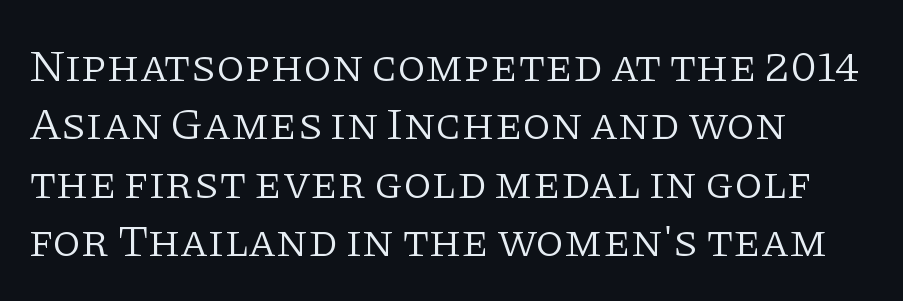
Anything drawn beneath the words? Only blank space. The face used here is proportionally spaced, like ordinary book or web type. The lines in this sample share a left origin and differ only in where they stop. The letters look calm and open, with moderate or lighter stems. Italic: no, the glyphs are upright roman.
